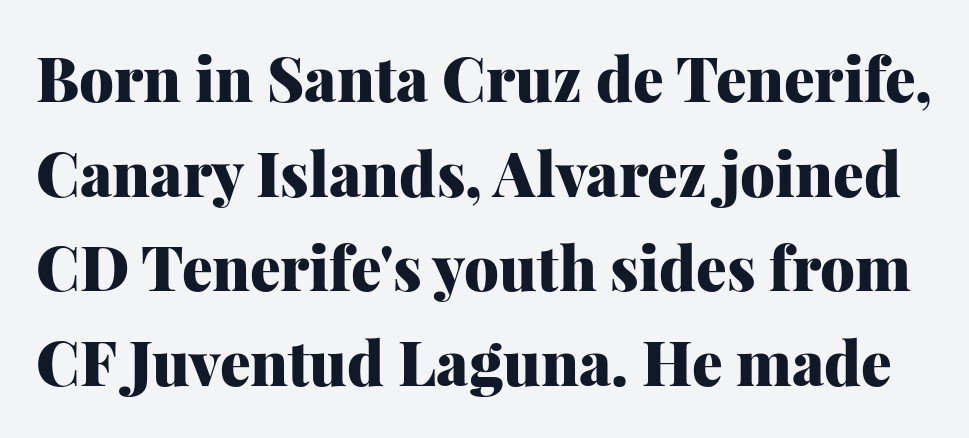
{"serif": "yes", "italic": "no", "bold": "yes", "weight": "heavy", "width": "normal", "stroke_contrast": "medium", "x_height": "medium", "monospaced": "no", "underline": "no", "line_spacing": "normal", "line_spacing_ratio": 1.55, "letter_spacing": "normal", "letter_spacing_em": 0.0, "glyph_px": 61}
